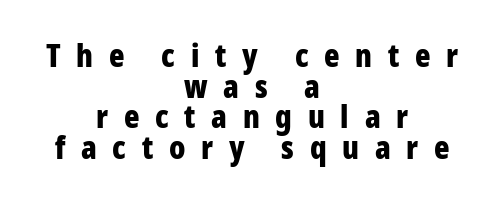
{"serif": "no", "italic": "no", "bold": "yes", "weight": "bold", "width": "condensed", "stroke_contrast": "low", "x_height": "medium", "monospaced": "no", "underline": "no", "align": "center", "line_spacing": "tight", "line_spacing_ratio": 0.96, "letter_spacing": "wide", "letter_spacing_em": 0.49, "glyph_px": 32}
